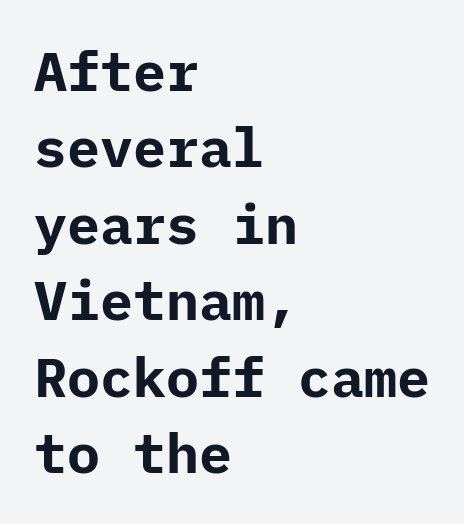
The image shows 55 px bold sans-serif type, upright; set left-aligned, normal line spacing (1.39x), normal letter spacing, not underlined; low stroke contrast and a medium x-height.
